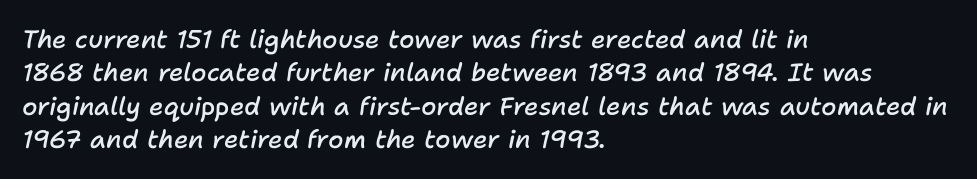
Q: Is the text bold? A: Semi-bold.
Q: Is the text italic (slanted)? A: Yes, it leans right by about 11 degrees.
Q: Is the text underlined? A: No.
Q: How is the paragraph aligned? A: Left-aligned.
Q: Is the spacing between letters normal or unusually wide? A: Normal.
Q: Is the spacing between lines tight, normal or loose? A: Normal.
